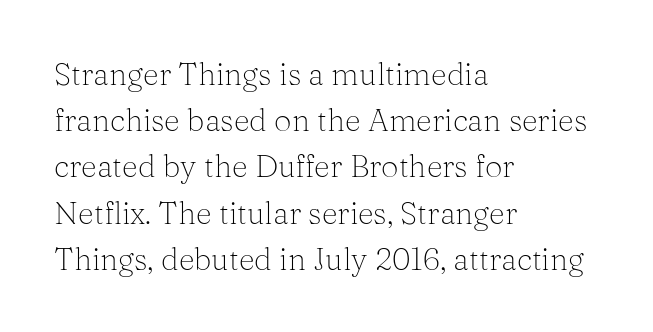
Q: Is the text bold? A: No.
Q: Is the text italic (slanted)? A: No, it is upright.
Q: Is the typeface a serif or a sans-serif typeface? A: Serif.
Q: Is the text underlined? A: No.
Q: How is the paragraph aligned? A: Left-aligned.
Q: Is the spacing between letters normal or unusually wide? A: Normal.
Q: Is the spacing between lines tight, normal or loose? A: Normal.
Q: Width (condensed, normal, or wide)? A: Normal.
Q: Stroke contrast? A: Medium.
Q: x-height? A: Medium.
Q: Monospaced? A: No.
